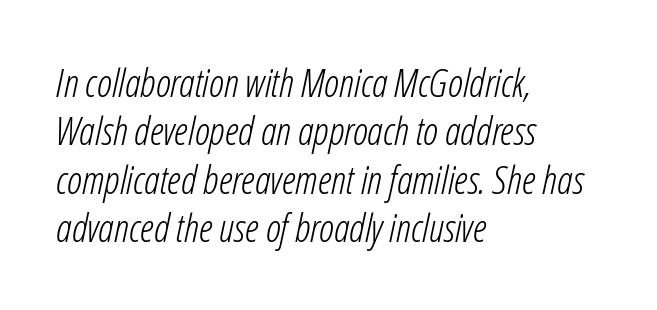
Q: Is the text bold? A: No.
Q: Is the text italic (slanted)? A: Yes, it leans right by about 12 degrees.
Q: Is the text underlined? A: No.
Q: How is the paragraph aligned? A: Left-aligned.
Q: Is the spacing between letters normal or unusually wide? A: Normal.
Q: Width (condensed, normal, or wide)? A: Condensed.
Q: Stroke contrast? A: Low.
Q: x-height? A: Medium.
Q: Monospaced? A: No.
